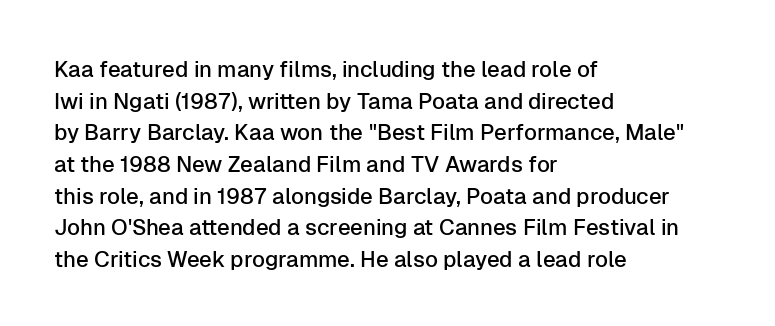
The image shows 22 px text type, upright; set left-aligned, normal line spacing (1.44x), normal letter spacing, not underlined.
